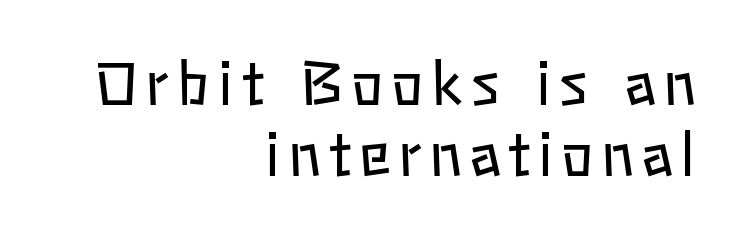
The image shows 60 px regular-weight type, upright; set right-aligned, line spacing 1.19x, not underlined; low stroke contrast and a medium x-height.
